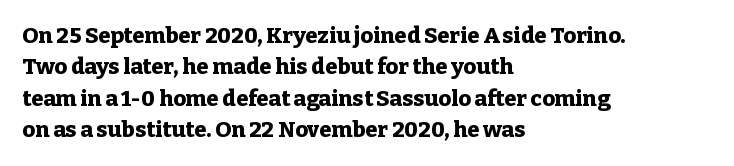
The vertical gap from one line to the next is medium. Bold? Absolutely — the strokes are thick and heavy. Plain, unruled lines of type. The ragged edge is on the right, which tells us the setting is flush left.
